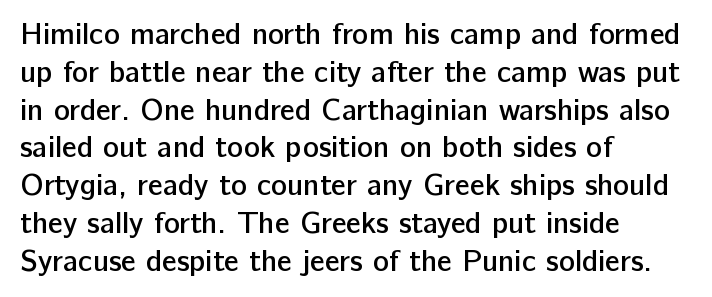
Varying glyph widths throughout — classic text-font behaviour. Heft: intermediate — a semibold. If you drew a line through each stem, it would be perfectly vertical. This rendering uses left alignment, leaving the right contour irregular. Whoever set this chose a conventional vertical rhythm. Decoration check: the copy has no underline.
